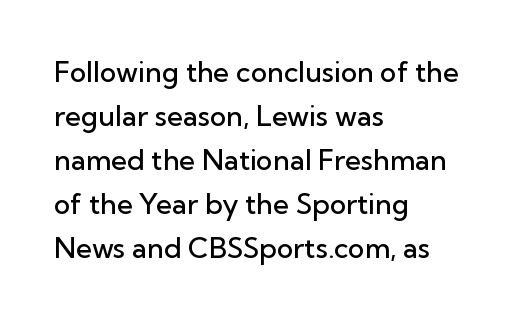
The image shows 28 px semibold sans-serif type, upright; set left-aligned, normal line spacing (1.57x), normal letter spacing, not underlined; low stroke contrast and a medium x-height.
